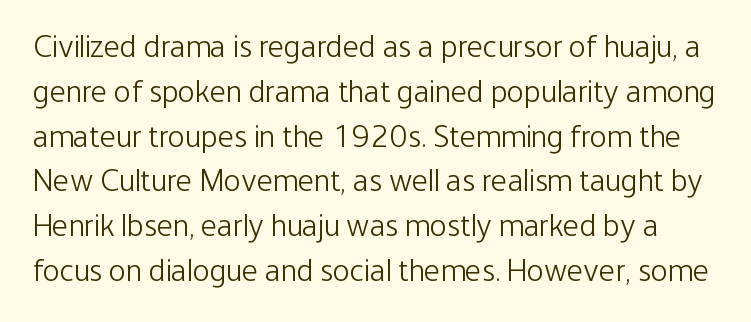
The letters advance in unequal steps, a hallmark of proportional type. How would I describe the line gaps? Plain and ordinary. Type without underlining. This sample uses a sans-serif face.
